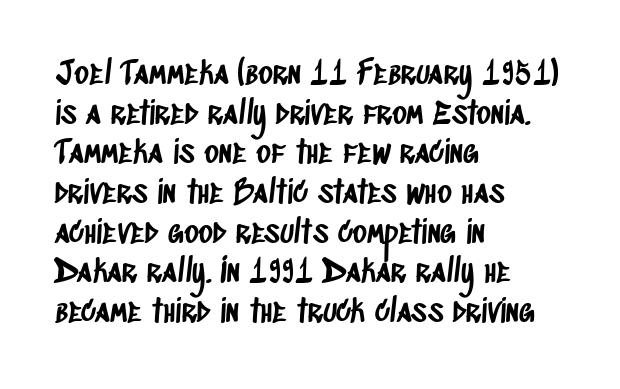
{"serif": "no", "width": "condensed", "stroke_contrast": "low", "x_height": "large", "monospaced": "no", "underline": "no", "align": "left", "line_spacing": "normal", "line_spacing_ratio": 1.28, "letter_spacing": "normal", "letter_spacing_em": 0.0, "glyph_px": 31}
